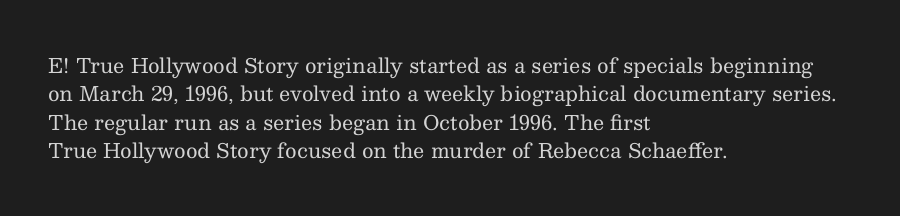
Q: Is the text bold? A: No.
Q: Is the text italic (slanted)? A: No, it is upright.
Q: Is the text underlined? A: No.
Q: How is the paragraph aligned? A: Left-aligned.
Q: Is the spacing between letters normal or unusually wide? A: Normal.
Q: Is the spacing between lines tight, normal or loose? A: Normal.
